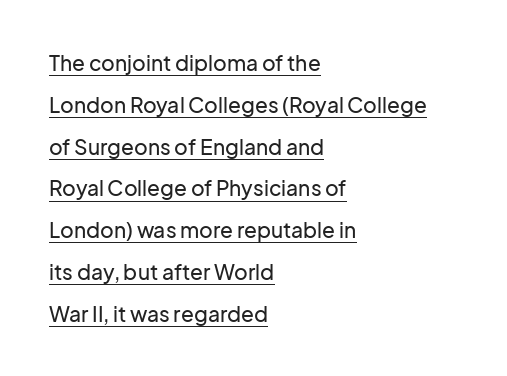
{"italic": "no", "underline": "yes", "align": "left", "line_spacing": "loose", "line_spacing_ratio": 1.99, "letter_spacing": "normal", "letter_spacing_em": 0.0, "glyph_px": 21}
